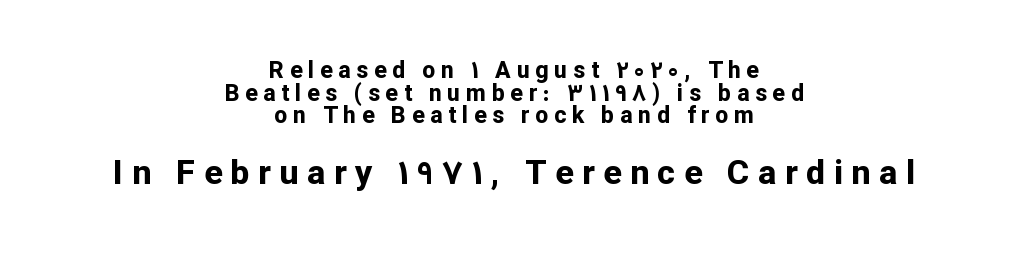
{"serif": "no", "italic": "no", "bold": "yes", "weight": "bold", "width": "normal", "stroke_contrast": "low", "x_height": "medium", "monospaced": "no", "underline": "no", "align": "center", "line_spacing": "tight", "line_spacing_ratio": 0.98, "letter_spacing": "wide", "letter_spacing_em": 0.25, "larger_block": "second", "size_ratio": 1.48, "glyph_px": 34}
